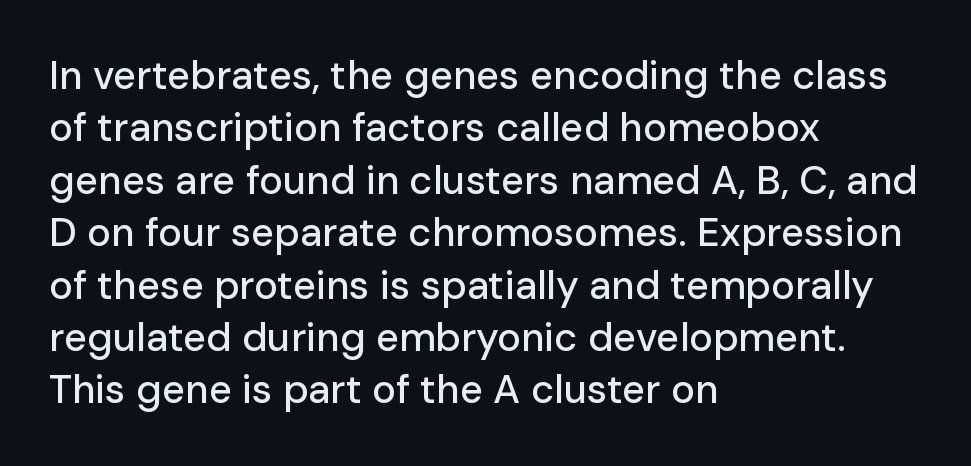
The image shows 40 px sans-serif type, upright; set left-aligned, normal line spacing (1.31x), normal letter spacing, not underlined; low stroke contrast and a medium x-height.
